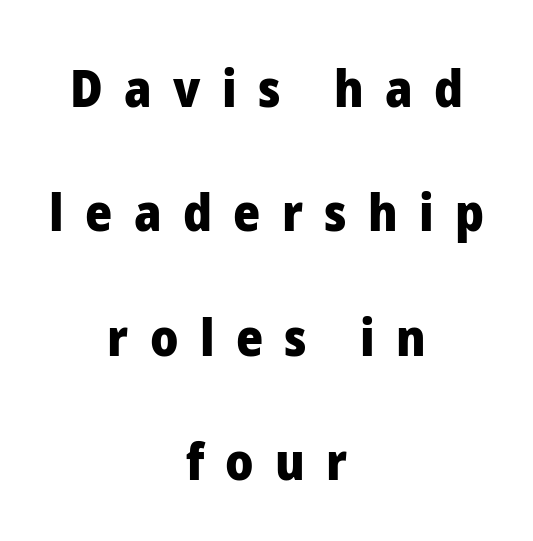
{"serif": "no", "italic": "no", "bold": "yes", "weight": "heavy", "width": "normal", "stroke_contrast": "low", "x_height": "medium", "monospaced": "no", "underline": "no", "align": "center", "line_spacing": "loose", "line_spacing_ratio": 2.39, "letter_spacing": "wide", "letter_spacing_em": 0.41, "glyph_px": 52}
